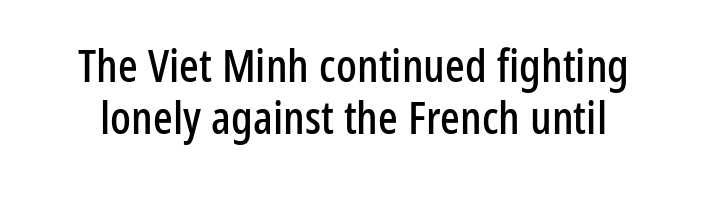
Short note: letters normally spaced. Font category for this specimen: sans-serif. The lettering holds an erect, upright posture throughout. Each letter keeps its own natural width here, so spacing adapts to shape. Type without underlining.
